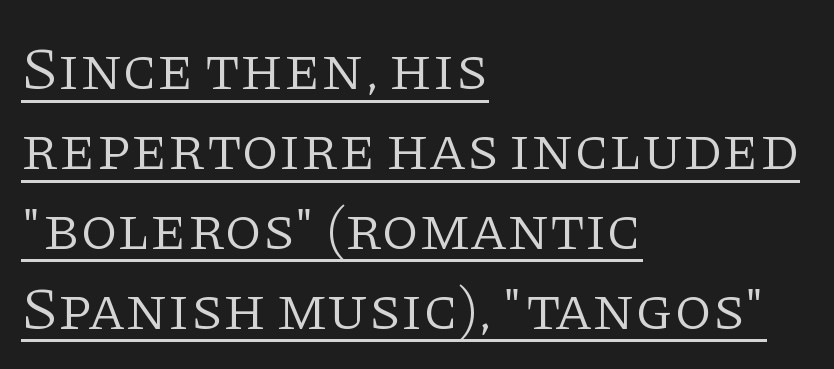
Q: Is the text bold? A: No.
Q: Is the text italic (slanted)? A: No, it is upright.
Q: Is the typeface a serif or a sans-serif typeface? A: Serif.
Q: Is the text underlined? A: Yes.
Q: How is the paragraph aligned? A: Left-aligned.
Q: Is the spacing between letters normal or unusually wide? A: Normal.
Q: Is the spacing between lines tight, normal or loose? A: Normal.
Q: Width (condensed, normal, or wide)? A: Normal.
Q: Stroke contrast? A: Low.
Q: x-height? A: Large.
Q: Monospaced? A: No.
